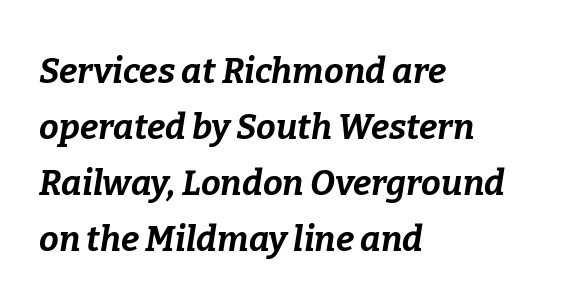
Q: Is the text bold? A: Yes.
Q: Is the text italic (slanted)? A: Yes, it leans right by about 9 degrees.
Q: Is the text underlined? A: No.
Q: How is the paragraph aligned? A: Left-aligned.
Q: Is the spacing between letters normal or unusually wide? A: Normal.
Q: Is the spacing between lines tight, normal or loose? A: Normal.
Q: Width (condensed, normal, or wide)? A: Normal.
Q: Stroke contrast? A: Low.
Q: x-height? A: Medium.
Q: Monospaced? A: No.
